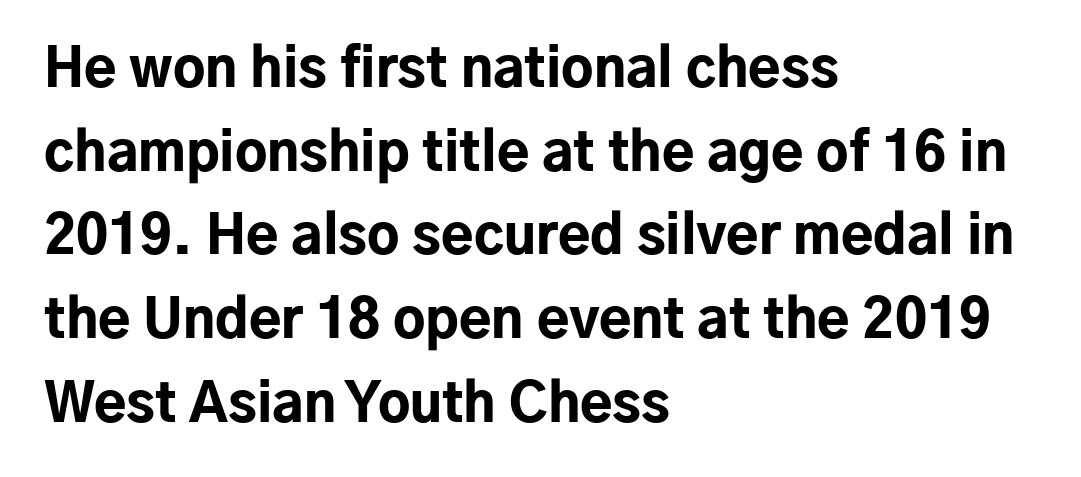
Q: Is the text bold? A: Yes.
Q: Is the text italic (slanted)? A: No, it is upright.
Q: Is the typeface a serif or a sans-serif typeface? A: Sans-serif.
Q: Is the text underlined? A: No.
Q: How is the paragraph aligned? A: Left-aligned.
Q: Is the spacing between letters normal or unusually wide? A: Normal.
Q: Is the spacing between lines tight, normal or loose? A: Normal.
Q: Width (condensed, normal, or wide)? A: Normal.
Q: Stroke contrast? A: Low.
Q: x-height? A: Medium.
Q: Monospaced? A: No.
